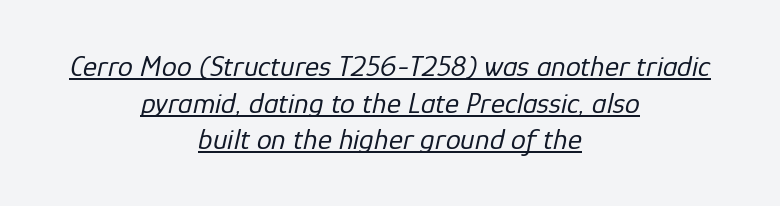
Q: Is the text bold? A: No.
Q: Is the text italic (slanted)? A: Yes, it leans right by about 12 degrees.
Q: Is the text underlined? A: Yes.
Q: How is the paragraph aligned? A: Centered.
Q: Is the spacing between letters normal or unusually wide? A: Normal.
Q: Width (condensed, normal, or wide)? A: Normal.
Q: Stroke contrast? A: Low.
Q: x-height? A: Medium.
Q: Monospaced? A: No.
